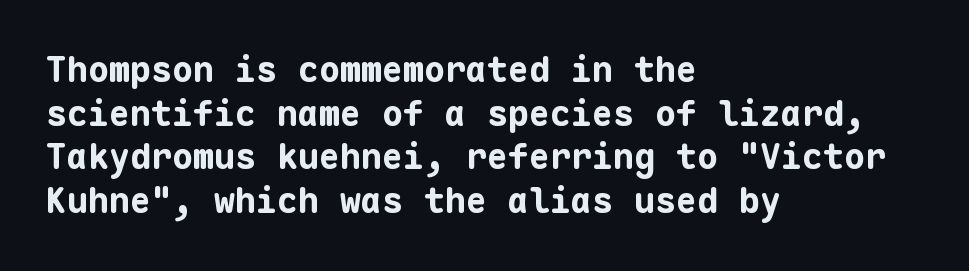
{"serif": "no", "italic": "no", "bold": "yes", "weight": "bold", "width": "normal", "stroke_contrast": "low", "x_height": "medium", "monospaced": "yes", "underline": "no", "align": "left", "line_spacing": "normal", "line_spacing_ratio": 1.25, "letter_spacing": "normal", "letter_spacing_em": 0.0, "glyph_px": 35}
